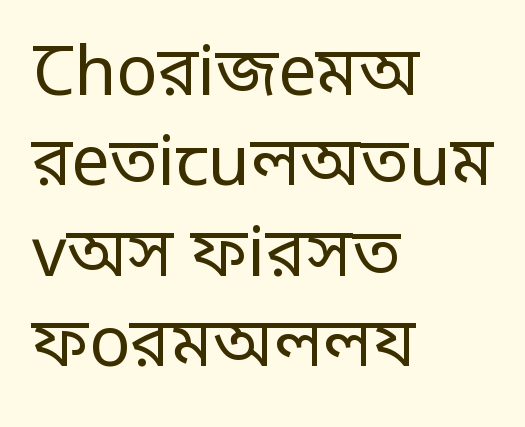
Q: Is the text bold? A: No.
Q: Is the text italic (slanted)? A: No, it is upright.
Q: Is the typeface a serif or a sans-serif typeface? A: Sans-serif.
Q: Is the text underlined? A: No.
Q: How is the paragraph aligned? A: Left-aligned.
Q: Is the spacing between letters normal or unusually wide? A: Normal.
Q: Is the spacing between lines tight, normal or loose? A: Normal.
Q: Width (condensed, normal, or wide)? A: Condensed.
Q: Stroke contrast? A: Low.
Q: Monospaced? A: No.
